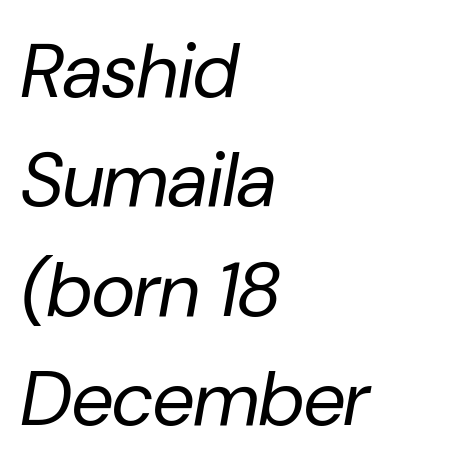
The image shows 76 px regular-weight type, italic (leaning right); set left-aligned, normal line spacing (1.44x), normal letter spacing, not underlined; low stroke contrast and a medium x-height.
